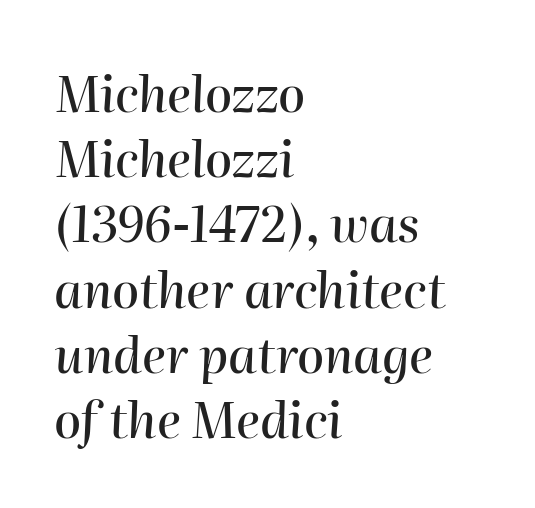
{"italic": "yes", "lean": "right", "slant_degrees": 2, "width": "normal", "stroke_contrast": "high", "x_height": "medium", "monospaced": "no", "underline": "no", "align": "left", "line_spacing": "normal", "line_spacing_ratio": 1.33, "letter_spacing": "normal", "letter_spacing_em": 0.0, "glyph_px": 49}
